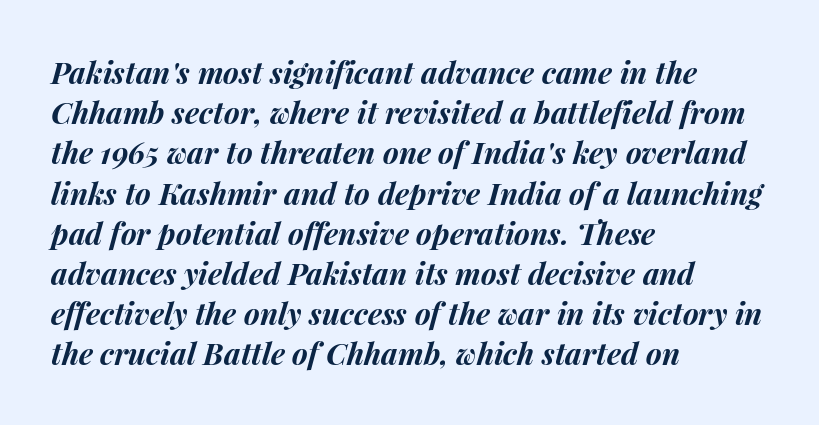
The image shows 30 px bold type, italic (leaning right); set left-aligned, normal line spacing (1.34x), normal letter spacing, not underlined; medium stroke contrast and a medium x-height.
